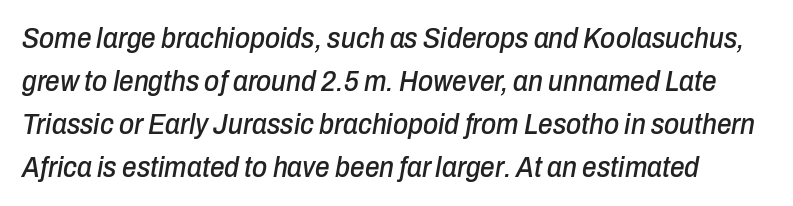
The image shows 29 px condensed type, italic (leaning right); set normal line spacing (1.48x), normal letter spacing, not underlined; low stroke contrast and a medium x-height.
